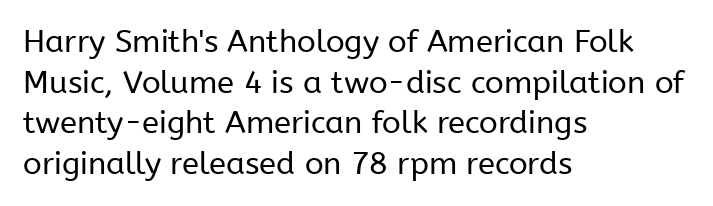
The image shows 31 px regular-weight sans-serif type, upright; set left-aligned, normal line spacing (1.31x), normal letter spacing, not underlined; low stroke contrast and a medium x-height.
